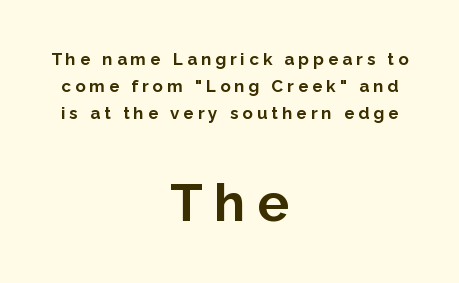
One glance says typical: line gaps are just what's usual. Compared with typical body copy, the letter spacing here is much looser. Compare the two chunks: the lower has the greater cap height. Vertical strokes here are truly vertical.
